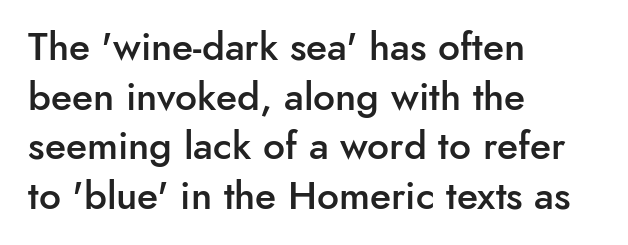
Q: Is the text bold? A: Semi-bold.
Q: Is the text italic (slanted)? A: No, it is upright.
Q: Is the typeface a serif or a sans-serif typeface? A: Sans-serif.
Q: Is the text underlined? A: No.
Q: How is the paragraph aligned? A: Left-aligned.
Q: Is the spacing between letters normal or unusually wide? A: Normal.
Q: Is the spacing between lines tight, normal or loose? A: Normal.
Q: Width (condensed, normal, or wide)? A: Normal.
Q: Stroke contrast? A: Low.
Q: x-height? A: Small.
Q: Monospaced? A: No.
